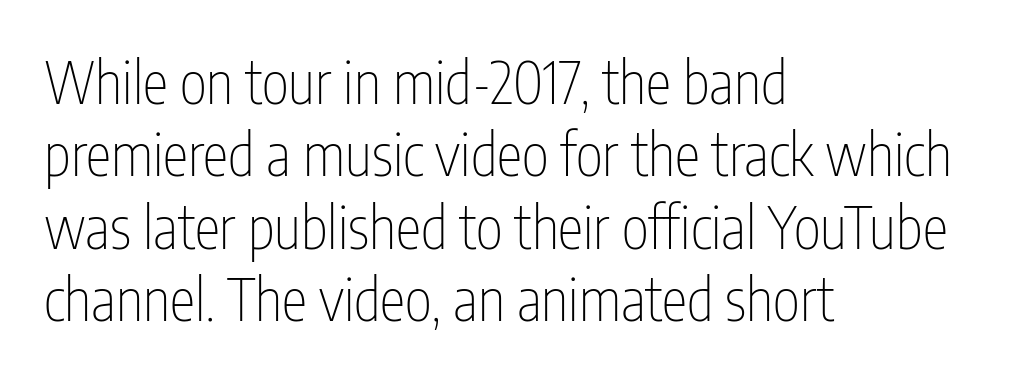
Q: Is the text bold? A: No.
Q: Is the text italic (slanted)? A: No, it is upright.
Q: Is the typeface a serif or a sans-serif typeface? A: Sans-serif.
Q: Is the text underlined? A: No.
Q: How is the paragraph aligned? A: Left-aligned.
Q: Is the spacing between letters normal or unusually wide? A: Normal.
Q: Is the spacing between lines tight, normal or loose? A: Normal.
Q: Width (condensed, normal, or wide)? A: Condensed.
Q: Stroke contrast? A: Low.
Q: x-height? A: Medium.
Q: Monospaced? A: No.
